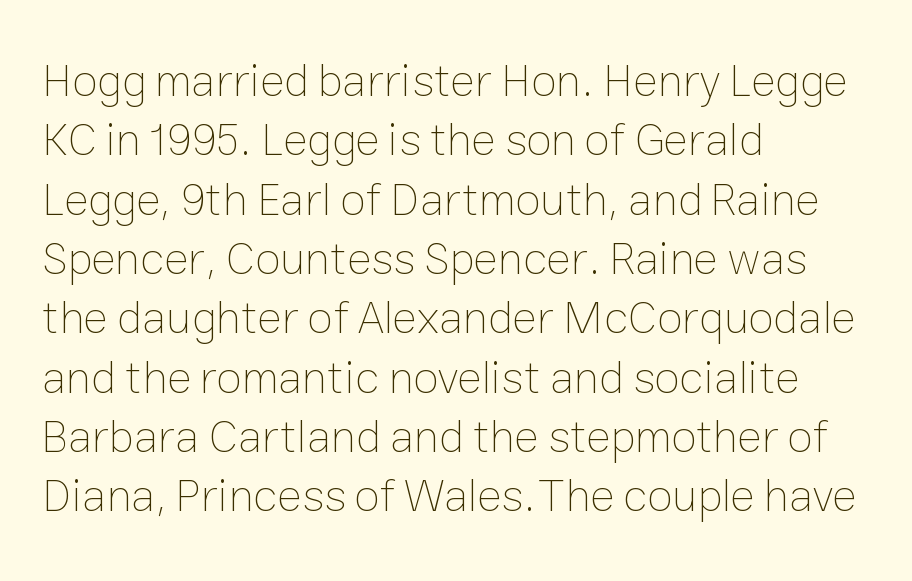
{"italic": "no", "bold": "no", "weight": "thin", "width": "normal", "stroke_contrast": "low", "x_height": "medium", "monospaced": "no", "underline": "no", "align": "left", "line_spacing": "normal", "line_spacing_ratio": 1.29, "letter_spacing": "normal", "letter_spacing_em": 0.0, "glyph_px": 46}
